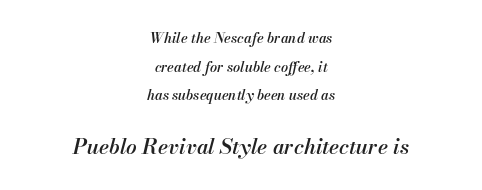
The designer dialed line spacing up above the default. Slanted lettering throughout. Every letter is mildly thick-stroked: semibold rather than bold. Does extra space separate the letters? No, they use regular spacing. A student would notice the bottom passage is typeset larger than what precedes it. Typeset on center — no edge is straight.
